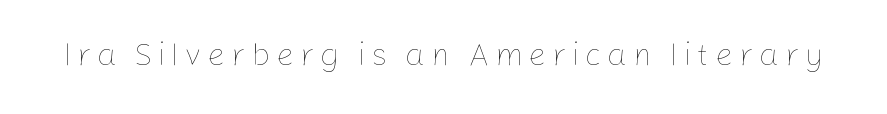
The image shows 32 px thin type, upright; set not underlined; low stroke contrast and a medium x-height.
